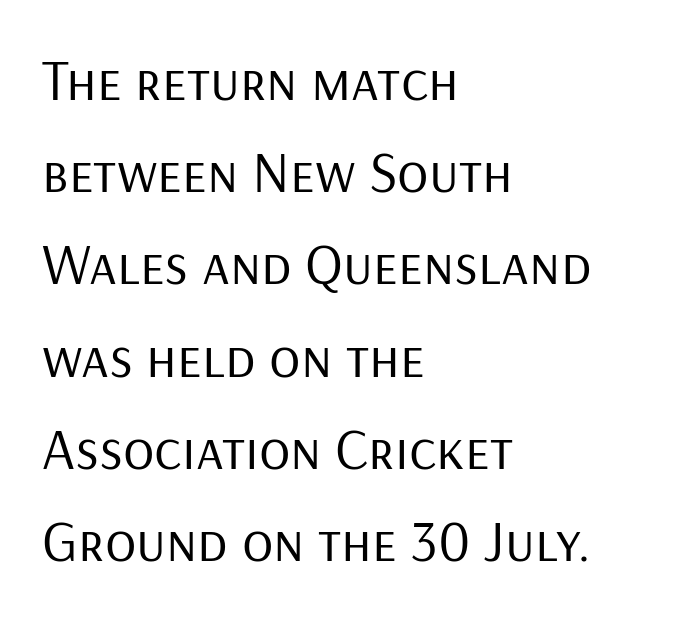
Q: Is the text bold? A: No.
Q: Is the text italic (slanted)? A: No, it is upright.
Q: Is the typeface a serif or a sans-serif typeface? A: Sans-serif.
Q: Is the text underlined? A: No.
Q: How is the paragraph aligned? A: Left-aligned.
Q: Is the spacing between letters normal or unusually wide? A: Normal.
Q: Is the spacing between lines tight, normal or loose? A: Normal.
Q: Width (condensed, normal, or wide)? A: Normal.
Q: Stroke contrast? A: Low.
Q: x-height? A: Medium.
Q: Monospaced? A: No.
